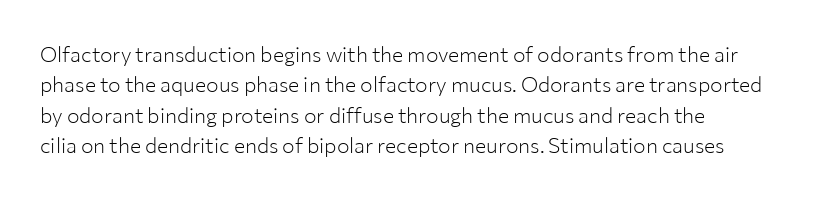
Q: Is the text bold? A: No.
Q: Is the text italic (slanted)? A: No, it is upright.
Q: Is the text underlined? A: No.
Q: Is the spacing between letters normal or unusually wide? A: Normal.
Q: Is the spacing between lines tight, normal or loose? A: Normal.
